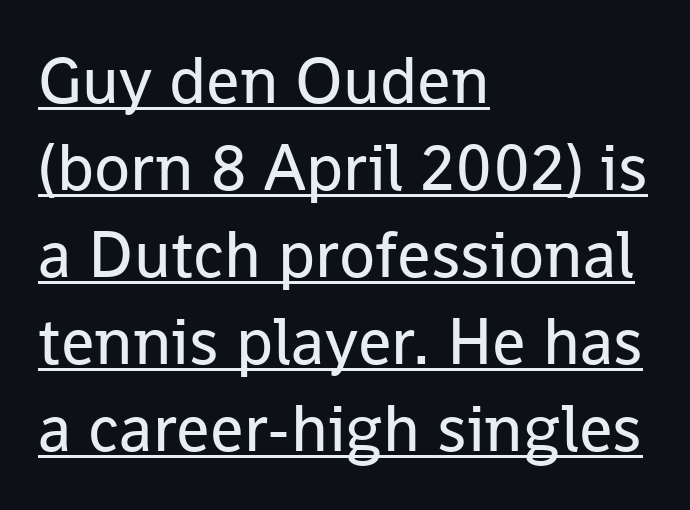
The image shows 66 px regular-weight sans-serif type, upright; set left-aligned, normal line spacing (1.32x), normal letter spacing, underlined; low stroke contrast and a medium x-height.
